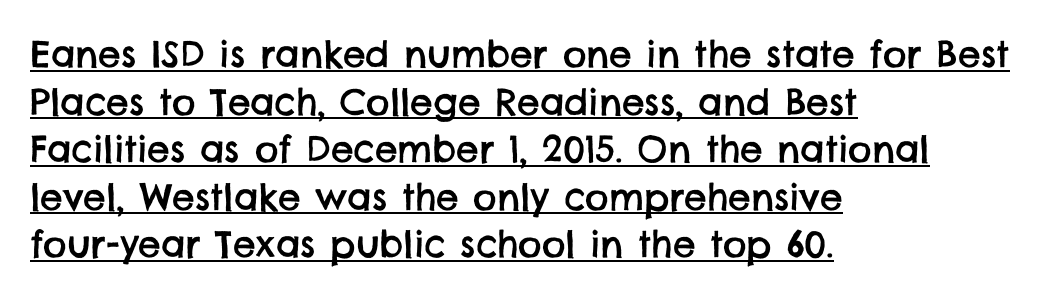
The image shows 36 px sans-serif type; set left-aligned, normal line spacing (1.32x), normal letter spacing, underlined; low stroke contrast and a large x-height.
